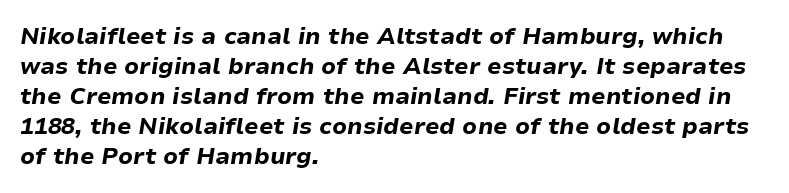
The image shows 23 px bold type, italic (leaning right); set left-aligned, normal line spacing (1.3x), normal letter spacing, not underlined.
